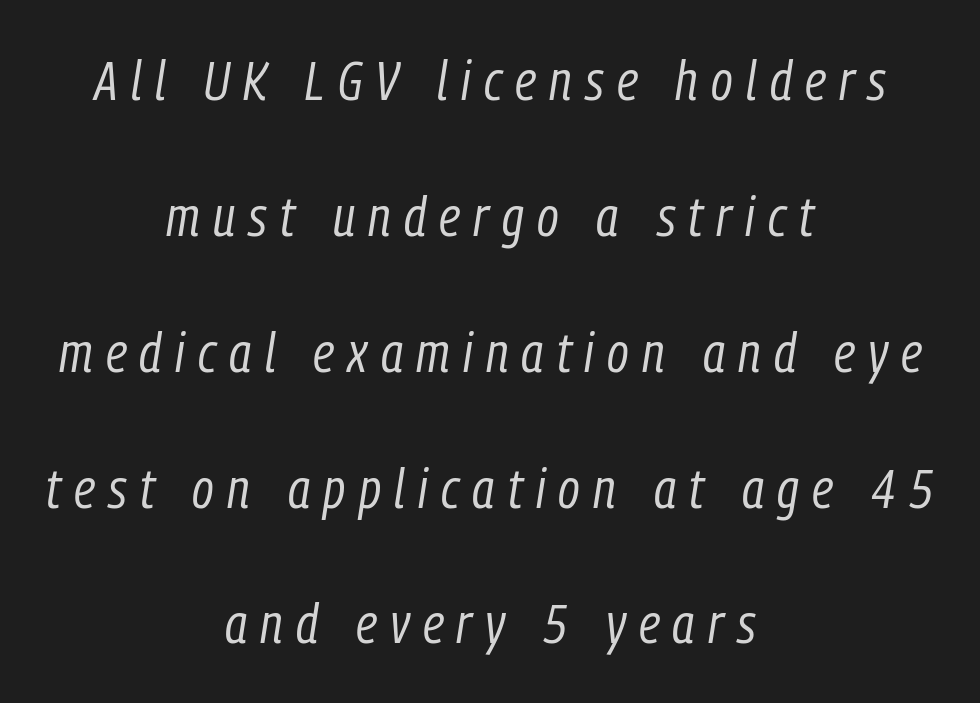
Rows of type keep a wide berth in the vertical direction. The baseline area is clear. What stands out about the letter spacing? Its width — letters are far apart. The font is comparable to plain body text, perhaps lighter.
